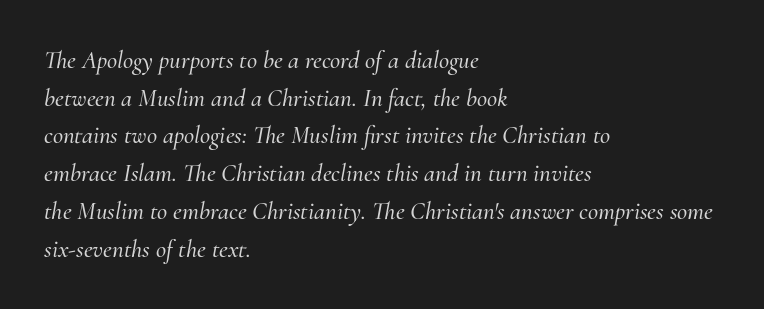
Short and long lines alike share a common starting point at left. Slanted lettering throughout. Summary of vertical rhythm: regular, with standard interline spacing. The letters sit at their default tracking, neither squeezed nor spread. A bare baseline throughout the passage.
